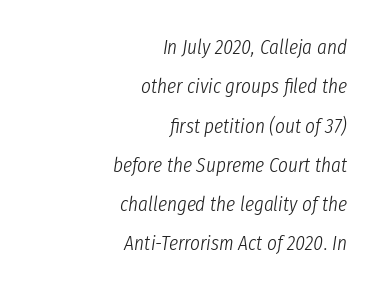
Type without underlining. Designer's note — italics engaged. No chunkiness to these letters — they're not bold. This sample uses plain, unmodified letter spacing. This sample is right-justified, so line beginnings fall wherever the words allow.
